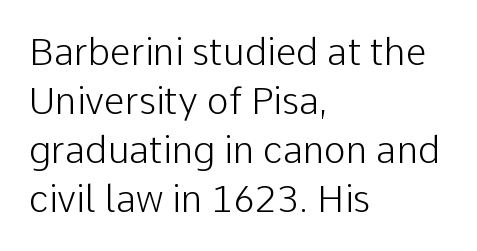
The image shows 37 px light sans-serif type, upright; set left-aligned, normal line spacing (1.32x), normal letter spacing, not underlined; low stroke contrast and a medium x-height.
